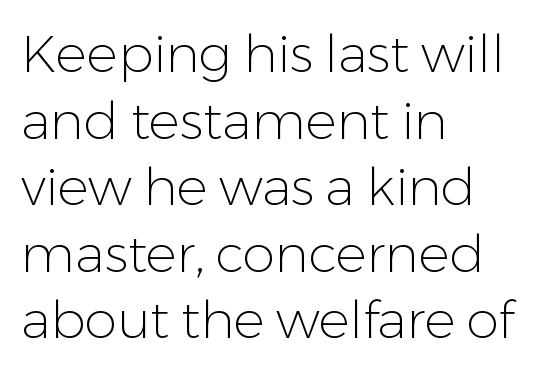
{"serif": "no", "italic": "no", "bold": "no", "weight": "light", "width": "normal", "stroke_contrast": "low", "x_height": "medium", "monospaced": "no", "underline": "no", "align": "left", "line_spacing": "normal", "line_spacing_ratio": 1.28, "letter_spacing": "normal", "letter_spacing_em": 0.0, "glyph_px": 52}
